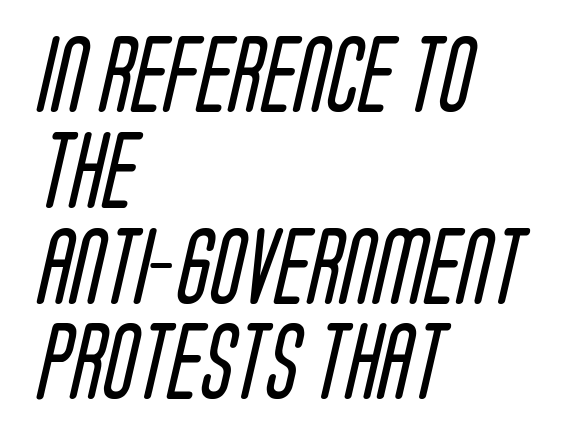
The paragraph has a hard left edge and a soft right edge. Nothing heavy about these letters — not bold at all. Note the varied advance widths — an 'i' is clearly narrower than an 'm'. Tracking here is standard; glyphs follow each other at the usual distance. The space between consecutive lines is moderate.
